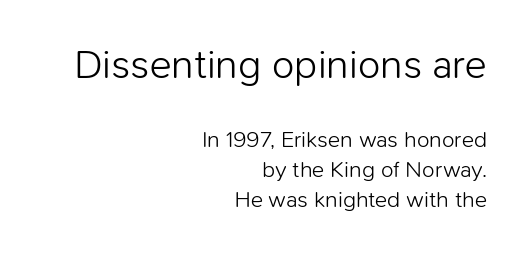
Q: Is the text bold? A: No.
Q: Is the text italic (slanted)? A: No, it is upright.
Q: Is the typeface a serif or a sans-serif typeface? A: Sans-serif.
Q: Is the text underlined? A: No.
Q: How is the paragraph aligned? A: Right-aligned.
Q: Is the spacing between letters normal or unusually wide? A: Normal.
Q: Is the spacing between lines tight, normal or loose? A: Normal.
Q: Which block of text is set in a larger size, the first (top) or the second (bottom)? A: The first (top) one.
Q: Width (condensed, normal, or wide)? A: Normal.
Q: Stroke contrast? A: Low.
Q: x-height? A: Medium.
Q: Monospaced? A: No.
